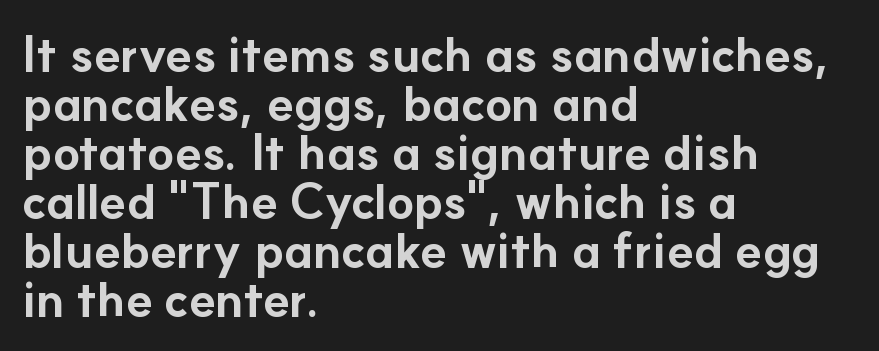
The passage shown is typed in a proportional face where columns would drift. The font is running at its bold setting. Default kerning and tracking; the words read as compact shapes. Notice how descenders almost collide with the ascenders below — that's tight leading.
